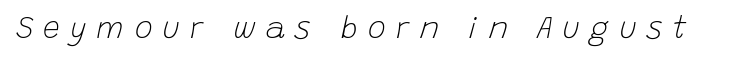
{"italic": "yes", "lean": "right", "slant_degrees": 15, "bold": "no", "weight": "light", "width": "normal", "stroke_contrast": "low", "x_height": "large", "monospaced": "no", "underline": "no", "letter_spacing": "wide", "letter_spacing_em": 0.34, "glyph_px": 30}
